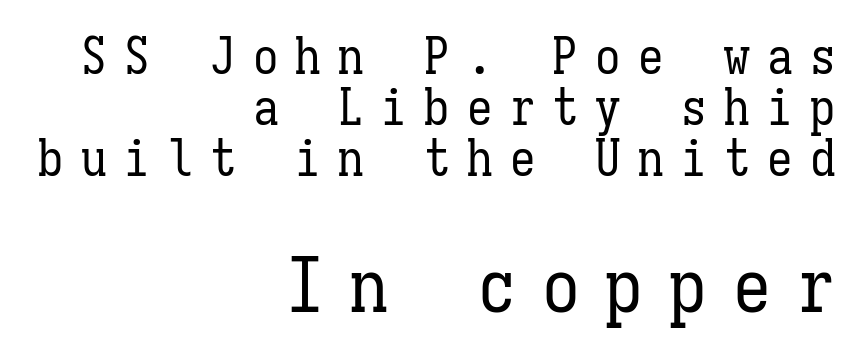
The image shows 76 px regular-weight, condensed type, upright, monospaced; set right-aligned, tight line spacing (1.0x), unusually wide letter spacing (+0.34 em), not underlined; the second (bottom) block is 1.49x larger; low stroke contrast and a medium x-height.
